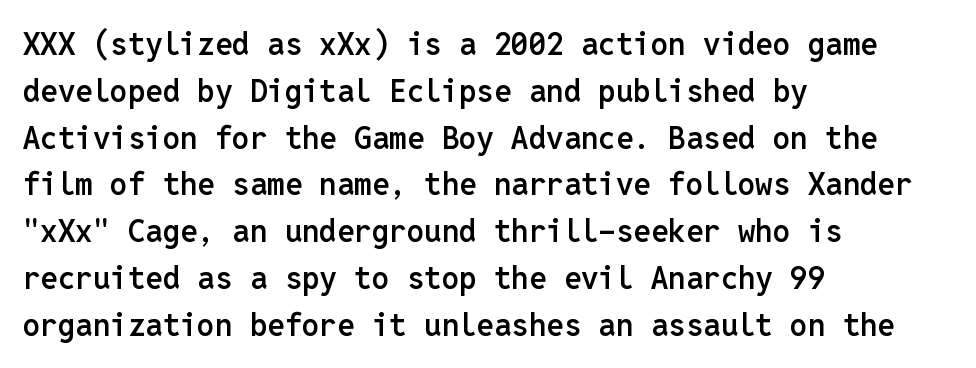
The image shows 31 px semibold sans-serif type, upright, monospaced; set left-aligned, normal line spacing (1.51x), normal letter spacing, not underlined; low stroke contrast and a medium x-height.
